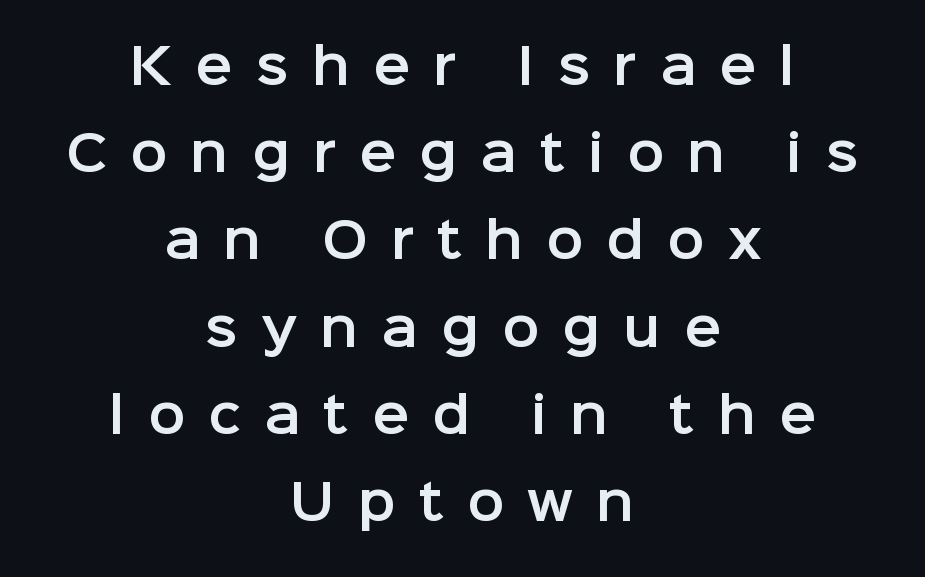
Casual observation: everything's sitting right in the middle. You can tell it's not italic because the verticals are truly vertical. Each letter keeps its own natural width here, so spacing adapts to shape. Regarding serifs, this sample does without them.
